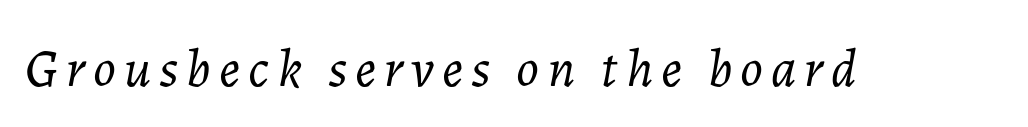
The image shows 53 px light type, italic (leaning right); set not underlined; low stroke contrast and a medium x-height.
